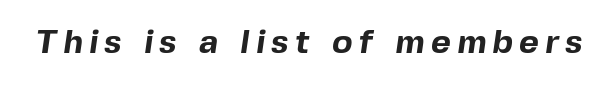
Q: Is the text bold? A: Yes.
Q: Is the typeface a serif or a sans-serif typeface? A: Sans-serif.
Q: Is the text underlined? A: No.
Q: Width (condensed, normal, or wide)? A: Normal.
Q: x-height? A: Medium.
Q: Monospaced? A: No.
